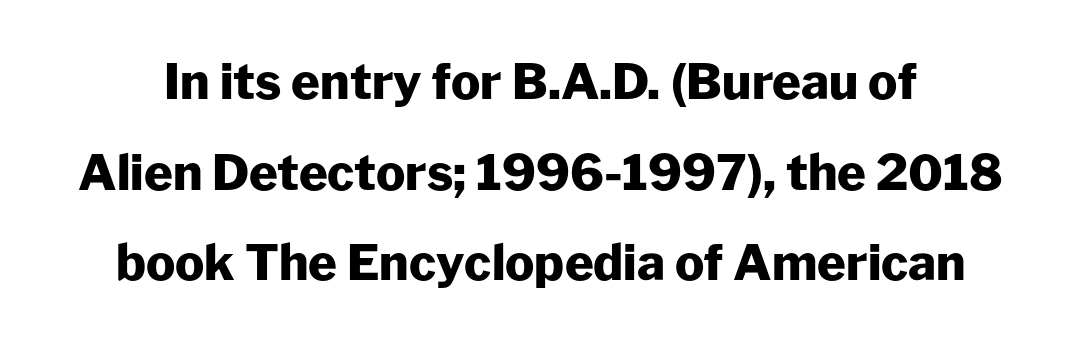
Q: Is the text bold? A: Yes.
Q: Is the text italic (slanted)? A: No, it is upright.
Q: Is the typeface a serif or a sans-serif typeface? A: Sans-serif.
Q: Is the text underlined? A: No.
Q: Is the spacing between letters normal or unusually wide? A: Normal.
Q: Width (condensed, normal, or wide)? A: Normal.
Q: Stroke contrast? A: Low.
Q: x-height? A: Medium.
Q: Monospaced? A: No.
